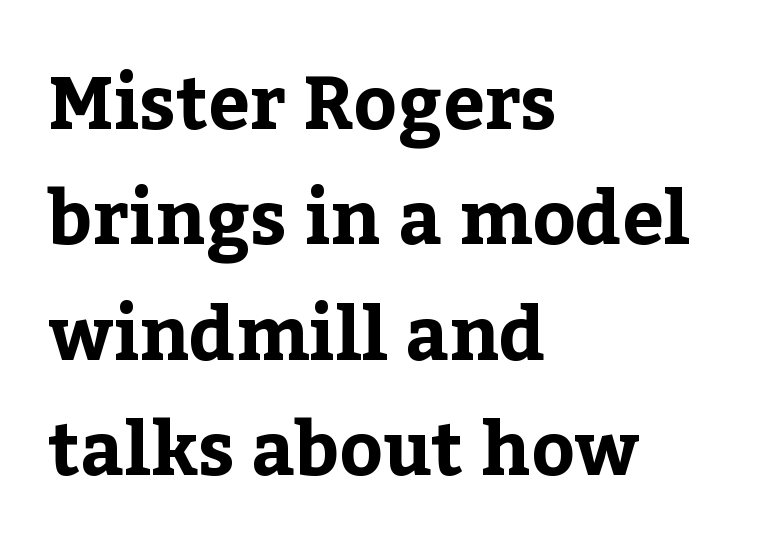
Q: Is the text bold? A: Yes.
Q: Is the text italic (slanted)? A: No, it is upright.
Q: Is the typeface a serif or a sans-serif typeface? A: Serif.
Q: Is the text underlined? A: No.
Q: How is the paragraph aligned? A: Left-aligned.
Q: Is the spacing between letters normal or unusually wide? A: Normal.
Q: Is the spacing between lines tight, normal or loose? A: Normal.
Q: Width (condensed, normal, or wide)? A: Normal.
Q: Stroke contrast? A: Low.
Q: x-height? A: Medium.
Q: Monospaced? A: No.
